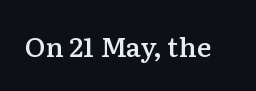
Q: Is the text bold? A: Semi-bold.
Q: Is the text italic (slanted)? A: No, it is upright.
Q: Is the text underlined? A: No.
Q: Is the spacing between letters normal or unusually wide? A: Normal.
